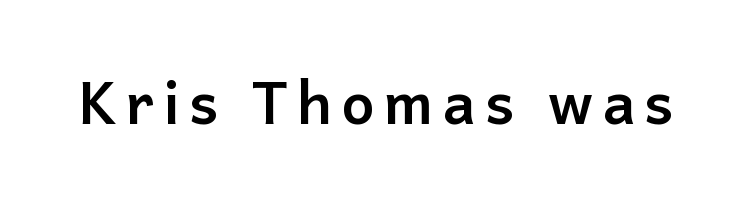
The image shows 59 px semibold sans-serif type, upright; set not underlined; low stroke contrast and a medium x-height.
